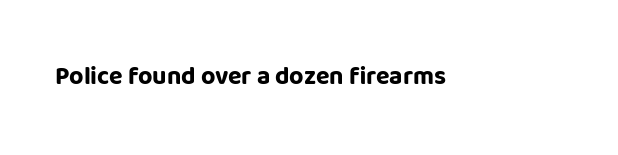
The image shows 25 px bold type, upright; set normal letter spacing, not underlined.
